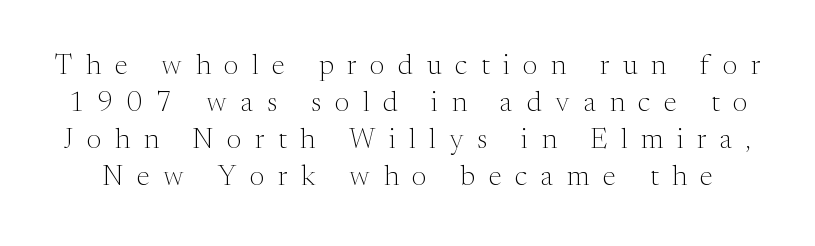
{"serif": "yes", "italic": "no", "bold": "no", "weight": "light", "width": "normal", "stroke_contrast": "medium", "x_height": "medium", "monospaced": "no", "underline": "no", "line_spacing": "normal", "line_spacing_ratio": 1.32, "letter_spacing": "wide", "letter_spacing_em": 0.49, "glyph_px": 28}
